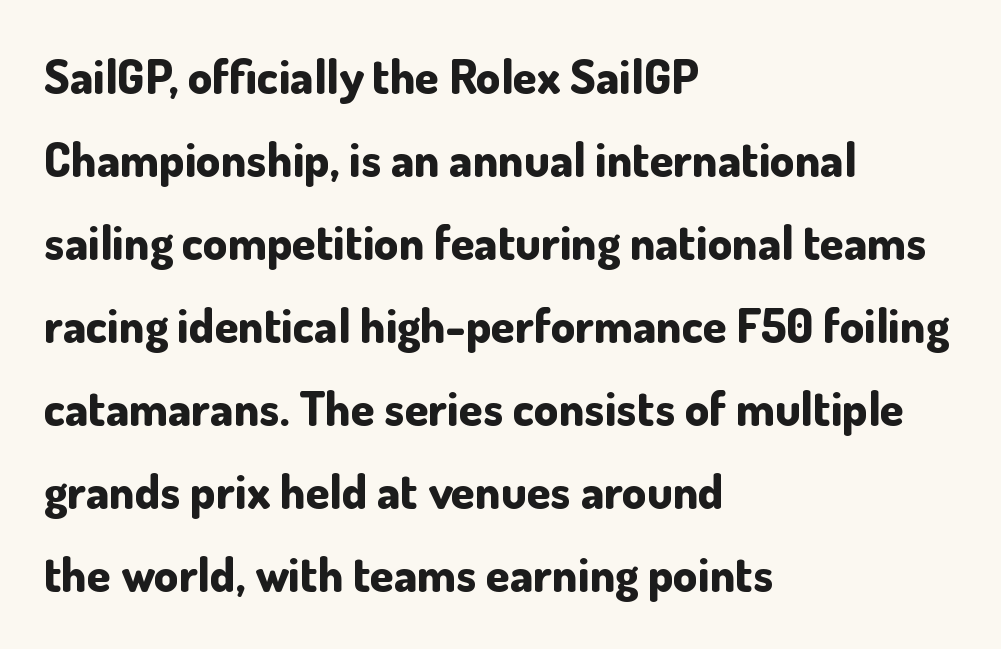
The rendering uses a bold face; every stroke is thick and dark. The passage is arranged the way most books set body copy — flush left. The letters stand straight up with perfectly vertical stems. A typesetter would call this zero additional tracking.
